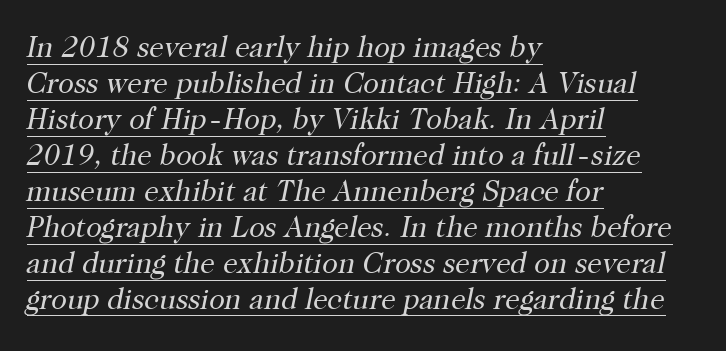
The image shows 29 px regular-weight serif type, italic (leaning right); set left-aligned, line spacing 1.24x, normal letter spacing, underlined; high stroke contrast and a medium x-height.
